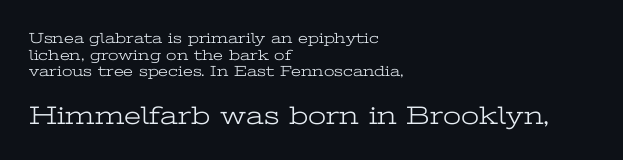
Q: Is the text bold? A: No.
Q: Is the text italic (slanted)? A: No, it is upright.
Q: Is the text underlined? A: No.
Q: How is the paragraph aligned? A: Left-aligned.
Q: Is the spacing between letters normal or unusually wide? A: Normal.
Q: Is the spacing between lines tight, normal or loose? A: Tight.
Q: Which block of text is set in a larger size, the first (top) or the second (bottom)? A: The second (bottom) one.
